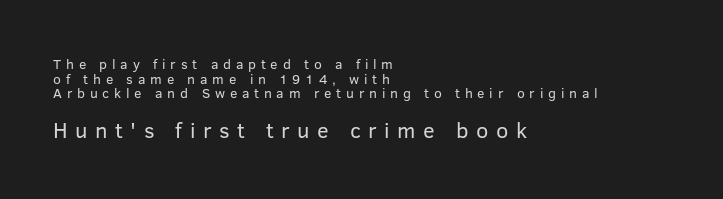
Q: Is the text bold? A: No.
Q: Is the text italic (slanted)? A: No, it is upright.
Q: Is the text underlined? A: No.
Q: How is the paragraph aligned? A: Left-aligned.
Q: Is the spacing between letters normal or unusually wide? A: Unusually wide.
Q: Is the spacing between lines tight, normal or loose? A: Tight.
Q: Which block of text is set in a larger size, the first (top) or the second (bottom)? A: The second (bottom) one.
